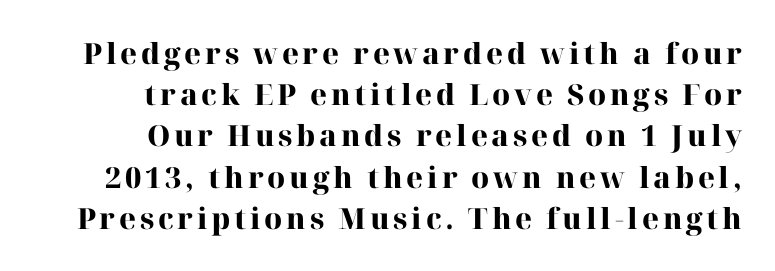
The image shows 29 px heavy serif type, upright; set right-aligned, normal line spacing (1.42x), not underlined; high stroke contrast and a medium x-height.
